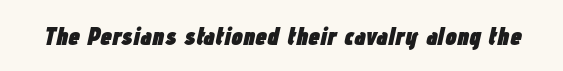
Q: Is the text bold? A: Yes.
Q: Is the text italic (slanted)? A: Yes, it leans right by about 12 degrees.
Q: Is the text underlined? A: No.
Q: Is the spacing between letters normal or unusually wide? A: Normal.
